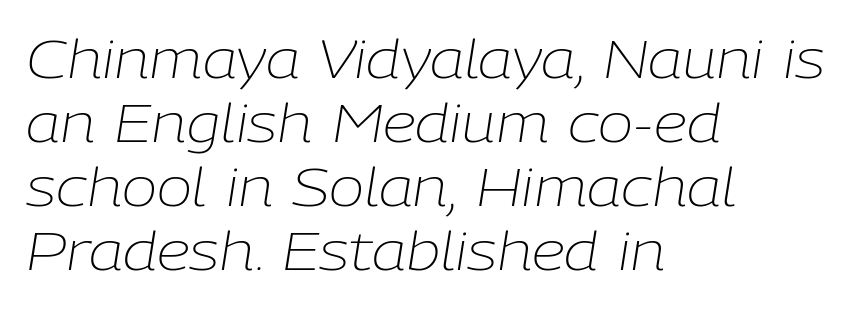
Every row of glyphs begins at an identical x-position on the left. The glyphs look as if they've been sheared to an angle. Look at the tracking — it's just the regular setting, nothing added. The cut favours lightness, reaching ordinary text weight at its darkest. Think of a printed novel: that variable character pitch is what you see here.
